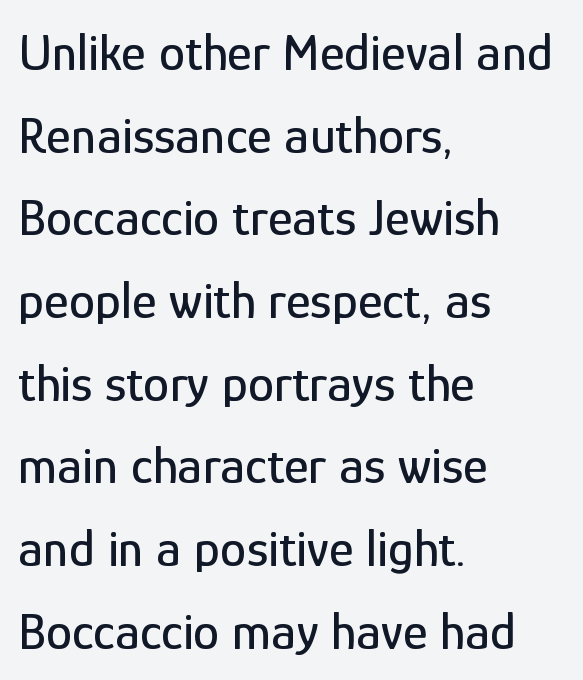
Q: Is the text italic (slanted)? A: No, it is upright.
Q: Is the typeface a serif or a sans-serif typeface? A: Sans-serif.
Q: Is the text underlined? A: No.
Q: How is the paragraph aligned? A: Left-aligned.
Q: Is the spacing between letters normal or unusually wide? A: Normal.
Q: Is the spacing between lines tight, normal or loose? A: Normal.
Q: Width (condensed, normal, or wide)? A: Condensed.
Q: Stroke contrast? A: Low.
Q: x-height? A: Medium.
Q: Monospaced? A: No.
